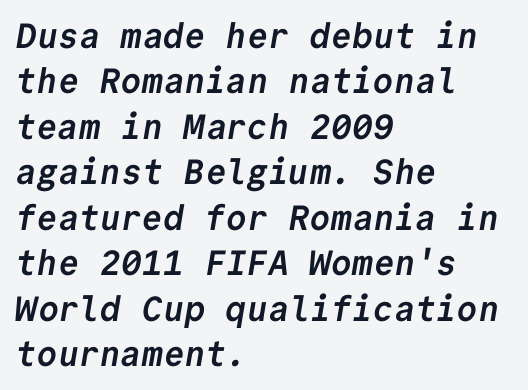
The face used here has the dense, thick strokes of a bold. This rendering employs a face without finishing strokes, i.e., a sans-serif. The face used here is monospaced, like something from a code editor. Whoever set this chose a conventional vertical rhythm. Between one letter and the next there's only the usual sliver of space.
